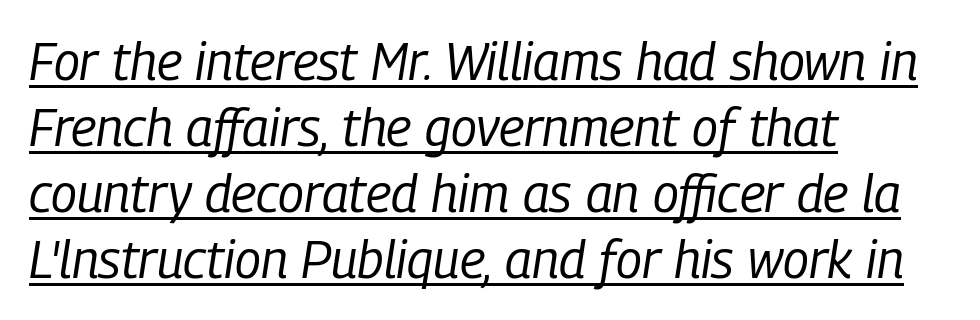
The image shows 52 px regular-weight, condensed type, italic (leaning right); set left-aligned, normal line spacing (1.27x), normal letter spacing, underlined; low stroke contrast and a medium x-height.
